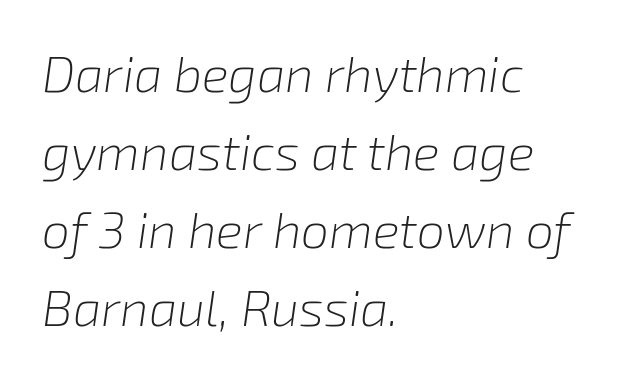
The image shows 50 px light type, italic (leaning right); set left-aligned, normal line spacing (1.56x), normal letter spacing, not underlined; low stroke contrast and a medium x-height.
